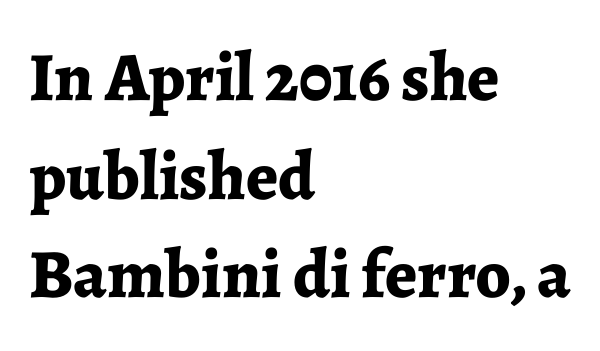
Q: Is the text bold? A: Yes.
Q: Is the text italic (slanted)? A: No, it is upright.
Q: Is the typeface a serif or a sans-serif typeface? A: Serif.
Q: Is the text underlined? A: No.
Q: How is the paragraph aligned? A: Left-aligned.
Q: Is the spacing between letters normal or unusually wide? A: Normal.
Q: Is the spacing between lines tight, normal or loose? A: Normal.
Q: Width (condensed, normal, or wide)? A: Normal.
Q: Stroke contrast? A: Low.
Q: x-height? A: Medium.
Q: Monospaced? A: No.
